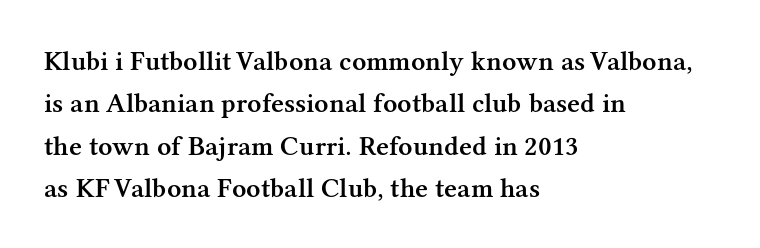
Its strokes are somewhat broadened, the hallmark of semibold type. You could call the tracking neutral — neither tight nor loose. The foot of each line stays bare and open. Do the letters lean? They stand straight.
